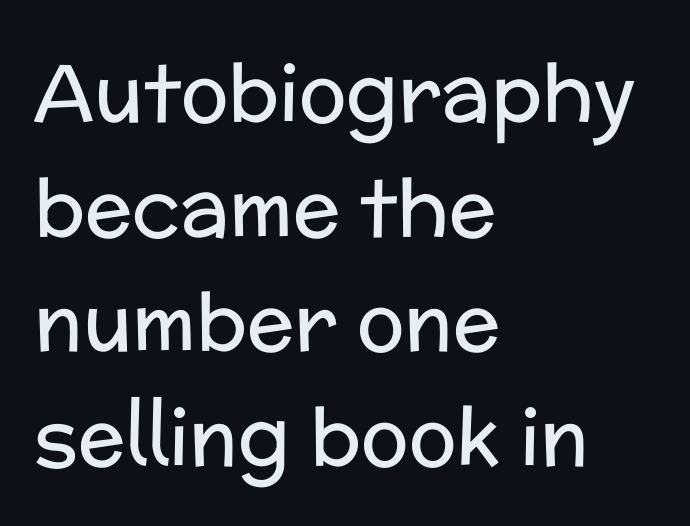
Q: Is the text bold? A: No.
Q: Is the text italic (slanted)? A: No, it is upright.
Q: Is the typeface a serif or a sans-serif typeface? A: Sans-serif.
Q: Is the text underlined? A: No.
Q: How is the paragraph aligned? A: Left-aligned.
Q: Is the spacing between letters normal or unusually wide? A: Normal.
Q: Is the spacing between lines tight, normal or loose? A: Normal.
Q: Width (condensed, normal, or wide)? A: Normal.
Q: Stroke contrast? A: Low.
Q: x-height? A: Medium.
Q: Monospaced? A: No.
